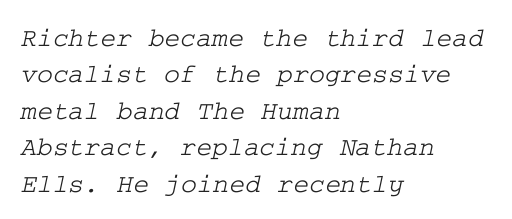
{"underline": "no", "align": "left", "line_spacing": "normal", "line_spacing_ratio": 1.35, "letter_spacing": "normal", "letter_spacing_em": 0.0, "glyph_px": 27}
